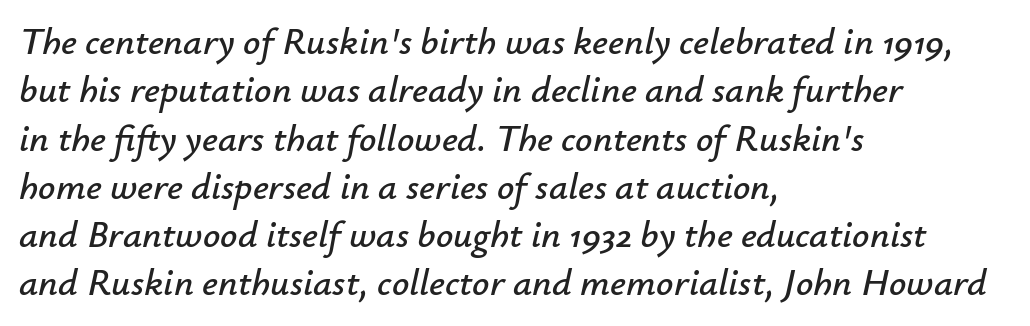
Slant detected: the letters are inclined. Only glyphs here, with clear space below each row. Is there much room between lines? A standard amount, neither cramped nor airy. Is this a fixed-width face? No — the glyphs have proportional, varying widths. The rag falls on the right side of this text block. The face used here is rendered with its standard letterfit.
